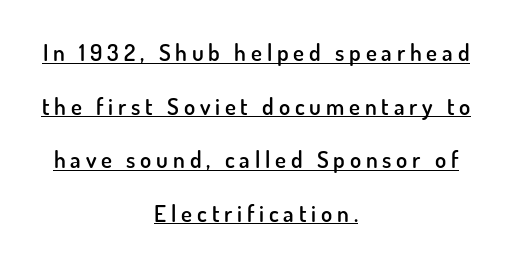
{"italic": "no", "bold": "semi", "underline": "yes", "align": "center", "line_spacing": "loose", "line_spacing_ratio": 2.33, "letter_spacing": "wide", "letter_spacing_em": 0.21, "glyph_px": 23}
